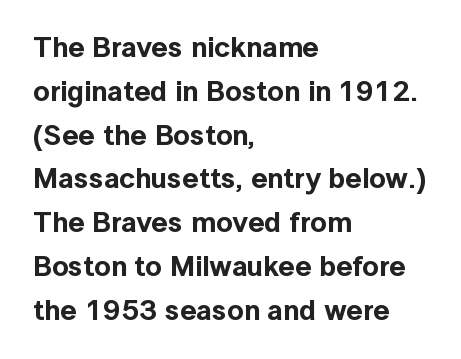
The image shows 29 px sans-serif type, upright; set left-aligned, normal line spacing (1.51x), normal letter spacing, not underlined; a medium x-height.
